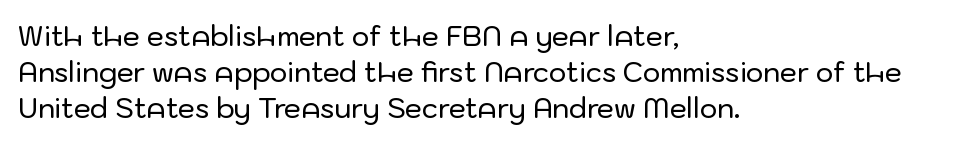
The image shows 27 px text type, upright; set left-aligned, normal line spacing (1.33x), normal letter spacing, not underlined.
